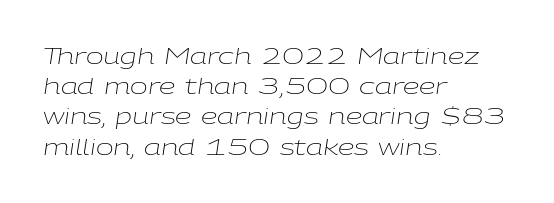
How are the letters spaced? Ordinarily, with no added tracking. This sample keeps an unexceptional amount of space between lines. Nobody drew a line under any word here. Horizontal alignment here is leftward, the default for most running prose. The face looks like a standard text weight, possibly lighter. The passage shown leans; its letterforms are oblique.
